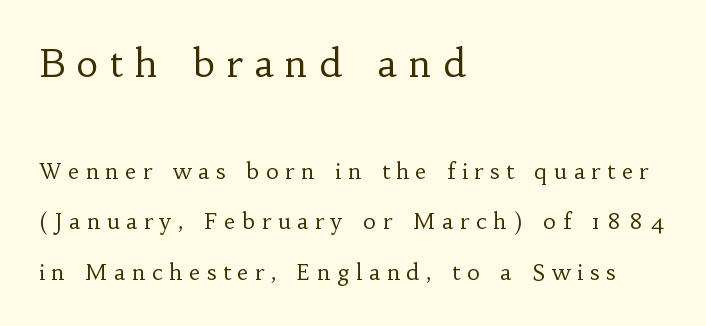
Q: Is the text bold? A: No.
Q: Is the text italic (slanted)? A: No, it is upright.
Q: Is the typeface a serif or a sans-serif typeface? A: Serif.
Q: Is the text underlined? A: No.
Q: How is the paragraph aligned? A: Left-aligned.
Q: Is the spacing between letters normal or unusually wide? A: Unusually wide.
Q: Is the spacing between lines tight, normal or loose? A: Loose.
Q: Which block of text is set in a larger size, the first (top) or the second (bottom)? A: The first (top) one.
Q: Width (condensed, normal, or wide)? A: Normal.
Q: Stroke contrast? A: Low.
Q: x-height? A: Small.
Q: Monospaced? A: No.
